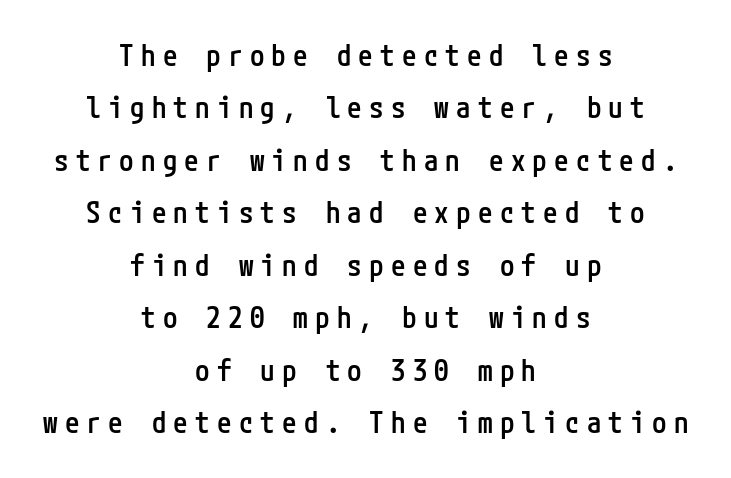
The image shows 29 px semibold, condensed sans-serif type, upright; set centered, line spacing 1.81x, unusually wide letter spacing (+0.25 em), not underlined; low stroke contrast and a medium x-height.
